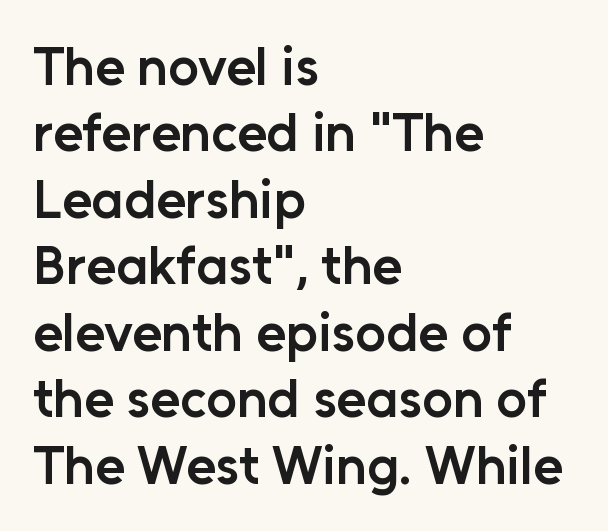
The image shows 54 px semibold sans-serif type, upright; set left-aligned, line spacing 1.23x, normal letter spacing, not underlined; low stroke contrast and a medium x-height.
